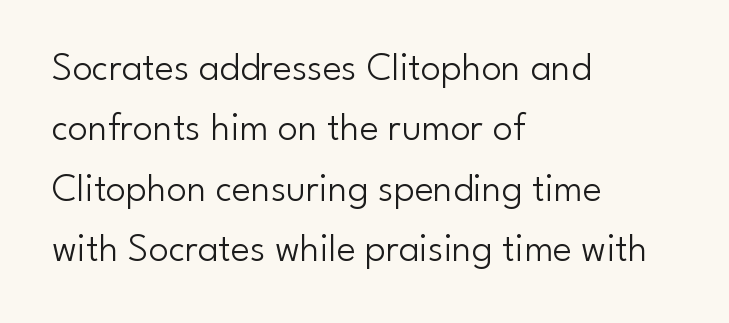
Q: Is the text bold? A: No.
Q: Is the text italic (slanted)? A: No, it is upright.
Q: Is the typeface a serif or a sans-serif typeface? A: Sans-serif.
Q: Is the text underlined? A: No.
Q: How is the paragraph aligned? A: Left-aligned.
Q: Is the spacing between letters normal or unusually wide? A: Normal.
Q: Is the spacing between lines tight, normal or loose? A: Normal.
Q: Width (condensed, normal, or wide)? A: Normal.
Q: Stroke contrast? A: Low.
Q: x-height? A: Small.
Q: Monospaced? A: No.
